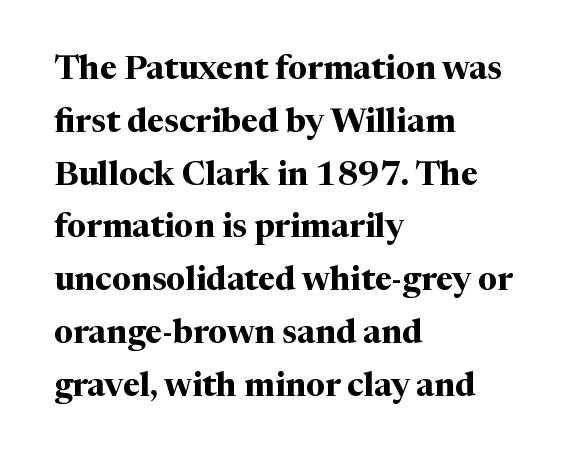
Does the type have serifs? Yes, each stem ends in a small foot. The rendering keeps characters at their native spacing. Weight check: bold — yes, fully. Proportional: the letters do not fall into vertical columns. Each row of text sits above clean, open space. Line starts are locked; line ends wander.
